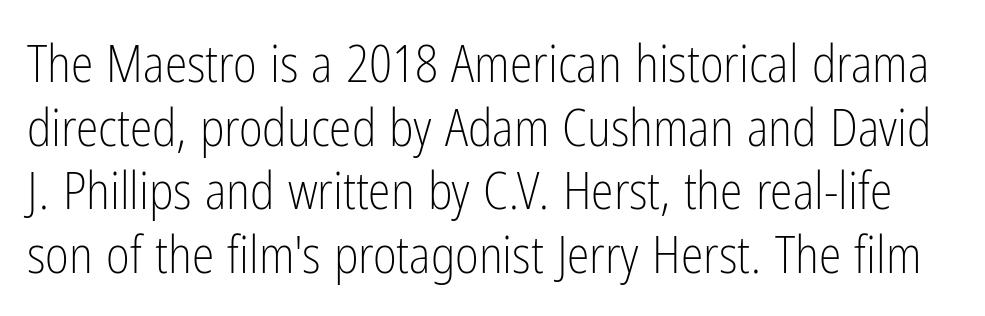
Beneath every word, the page is bare. Vertical spacing — default. How are the letters spaced? Ordinarily, with no added tracking. The face used here is a sans, in the tradition of grotesques and geometrics. Character widths vary here, with narrow letters taking less room than wide ones.
